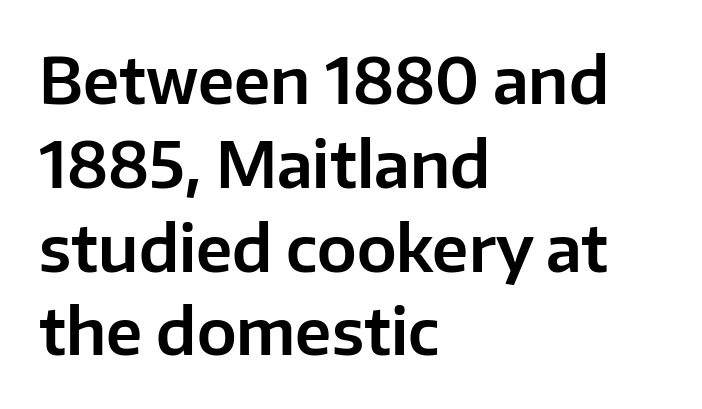
{"serif": "no", "italic": "no", "width": "normal", "stroke_contrast": "low", "x_height": "medium", "monospaced": "no", "underline": "no", "align": "left", "line_spacing": "normal", "line_spacing_ratio": 1.33, "letter_spacing": "normal", "letter_spacing_em": 0.0, "glyph_px": 63}
